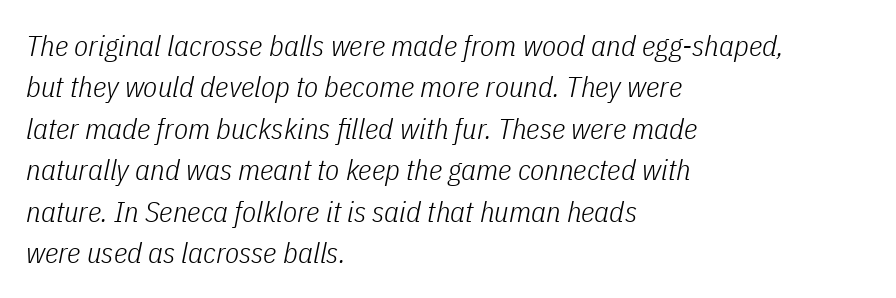
Weight: regular or lighter. Tracking value appears to be zero — textbook default spacing. The rendering uses a moderate line-height, typical for paragraphs. The glyphs are unaccompanied by any horizontal stroke below them. Here the designer chose a conventional face with non-uniform glyph widths.
